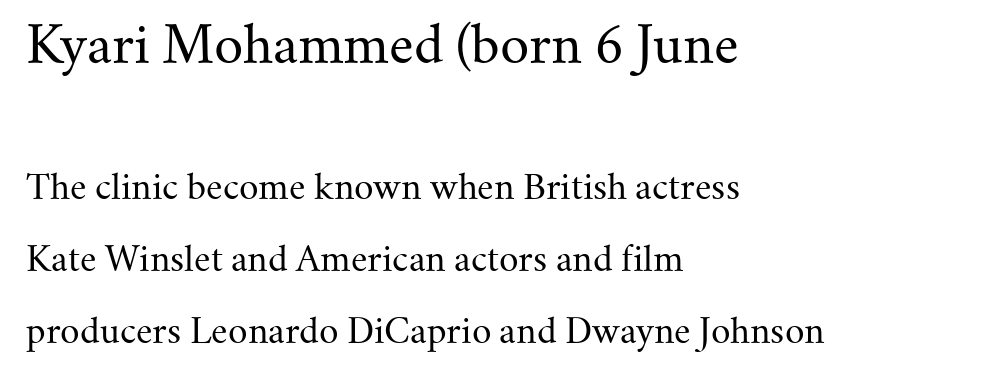
The image shows 51 px regular-weight serif type, upright; set left-aligned, loose line spacing (2.11x), normal letter spacing, not underlined; the first (top) block is 1.5x larger; medium stroke contrast and a small x-height.
